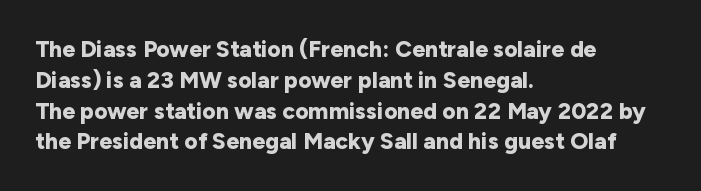
The image shows 23 px bold type, upright; set left-aligned, normal line spacing (1.34x), normal letter spacing, not underlined.
